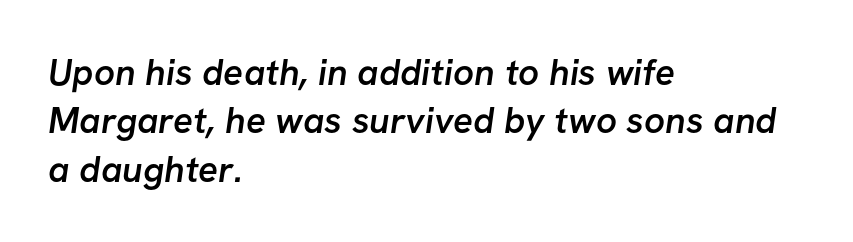
I'd call this a sans setting — the letters go barefoot. Here the glyphs are tracked normally, forming tight word shapes. Stems and bowls a touch heavier than normal — semibold. No word sits above an underline. Every row of glyphs begins at an identical x-position on the left. Varying glyph widths throughout — classic text-font behaviour.
